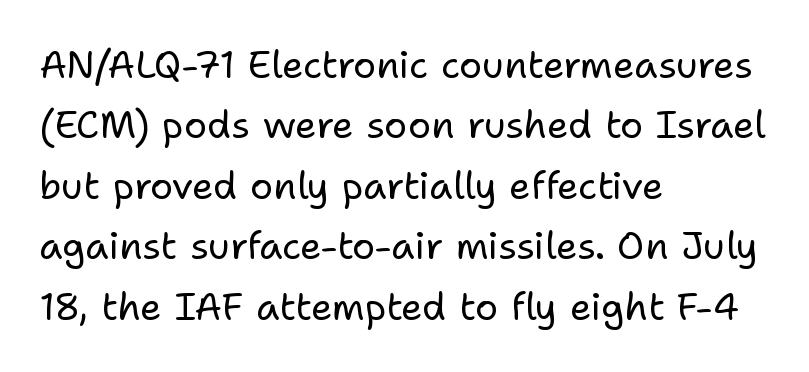
{"serif": "no", "italic": "no", "bold": "no", "weight": "regular", "width": "normal", "stroke_contrast": "low", "x_height": "medium", "monospaced": "no", "underline": "no", "align": "left", "line_spacing": "normal", "line_spacing_ratio": 1.59, "letter_spacing": "normal", "letter_spacing_em": 0.0, "glyph_px": 38}
